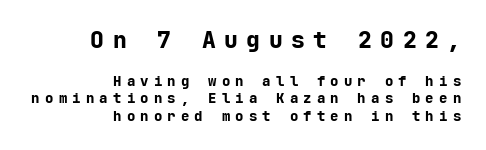
Q: Is the text bold? A: Yes.
Q: Is the text italic (slanted)? A: No, it is upright.
Q: Is the text underlined? A: No.
Q: How is the paragraph aligned? A: Right-aligned.
Q: Is the spacing between letters normal or unusually wide? A: Unusually wide.
Q: Which block of text is set in a larger size, the first (top) or the second (bottom)? A: The first (top) one.
